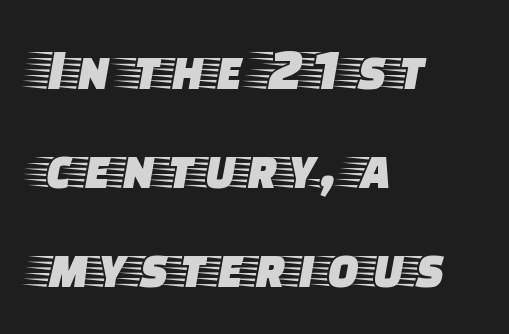
{"serif": "yes", "width": "wide", "stroke_contrast": "low", "x_height": "large", "monospaced": "no", "underline": "no", "align": "left", "line_spacing": "normal", "line_spacing_ratio": 1.68, "letter_spacing": "normal", "letter_spacing_em": 0.0, "glyph_px": 59}
